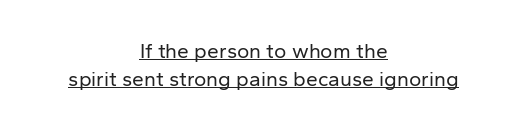
Q: Is the text bold? A: No.
Q: Is the text italic (slanted)? A: No, it is upright.
Q: Is the text underlined? A: Yes.
Q: How is the paragraph aligned? A: Centered.
Q: Is the spacing between letters normal or unusually wide? A: Normal.
Q: Is the spacing between lines tight, normal or loose? A: Normal.
